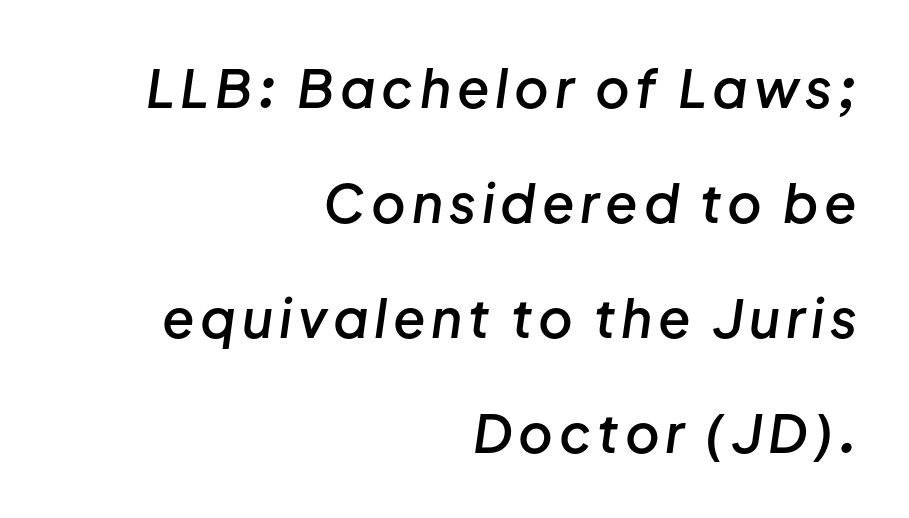
{"italic": "yes", "lean": "right", "slant_degrees": 8, "bold": "semi", "weight": "semibold", "width": "normal", "stroke_contrast": "low", "x_height": "medium", "monospaced": "no", "underline": "no", "align": "right", "line_spacing": "loose", "line_spacing_ratio": 2.17, "glyph_px": 53}
